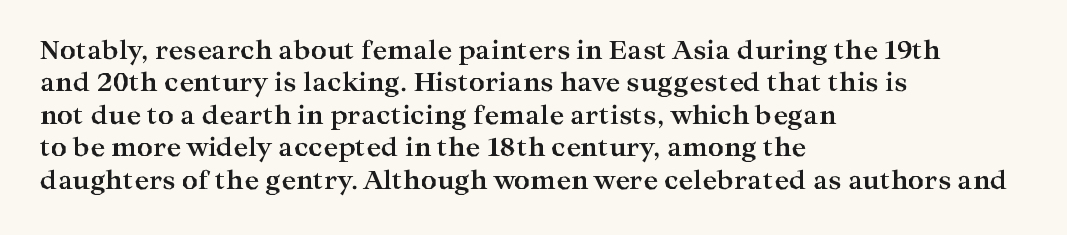
The image shows 25 px bold type, upright; set left-aligned, normal line spacing (1.3x), normal letter spacing, not underlined.
